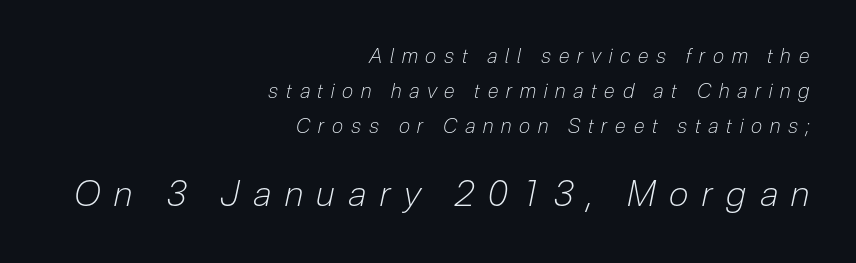
Q: Is the text bold? A: No.
Q: Is the text italic (slanted)? A: Yes, it leans right by about 12 degrees.
Q: Is the text underlined? A: No.
Q: How is the paragraph aligned? A: Right-aligned.
Q: Is the spacing between letters normal or unusually wide? A: Unusually wide.
Q: Which block of text is set in a larger size, the first (top) or the second (bottom)? A: The second (bottom) one.
Q: Width (condensed, normal, or wide)? A: Condensed.
Q: Stroke contrast? A: Low.
Q: x-height? A: Medium.
Q: Monospaced? A: No.
